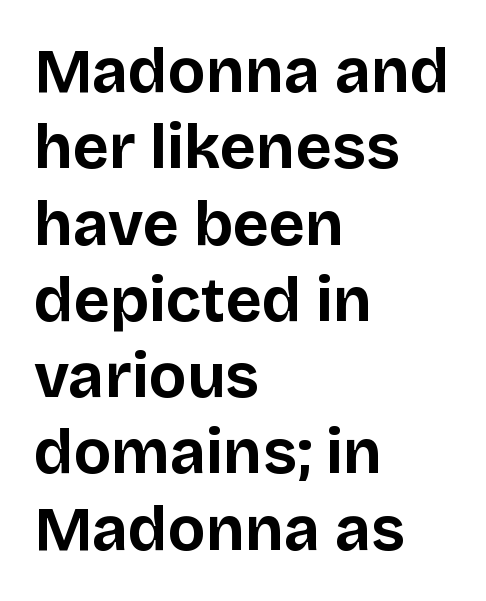
{"serif": "no", "italic": "no", "bold": "yes", "weight": "bold", "width": "normal", "stroke_contrast": "low", "x_height": "large", "monospaced": "no", "underline": "no", "align": "left", "line_spacing_ratio": 1.23, "letter_spacing": "normal", "letter_spacing_em": 0.0, "glyph_px": 62}
